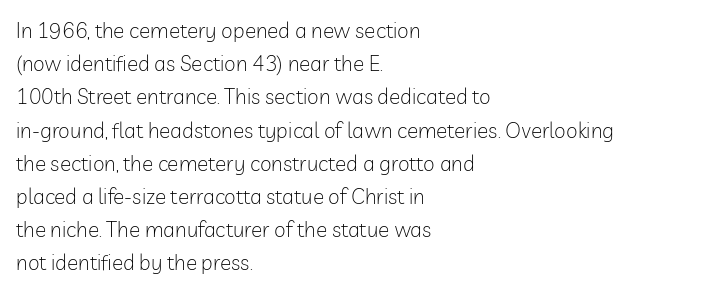
Q: Is the text bold? A: No.
Q: Is the text italic (slanted)? A: No, it is upright.
Q: Is the text underlined? A: No.
Q: How is the paragraph aligned? A: Left-aligned.
Q: Is the spacing between letters normal or unusually wide? A: Normal.
Q: Is the spacing between lines tight, normal or loose? A: Normal.
